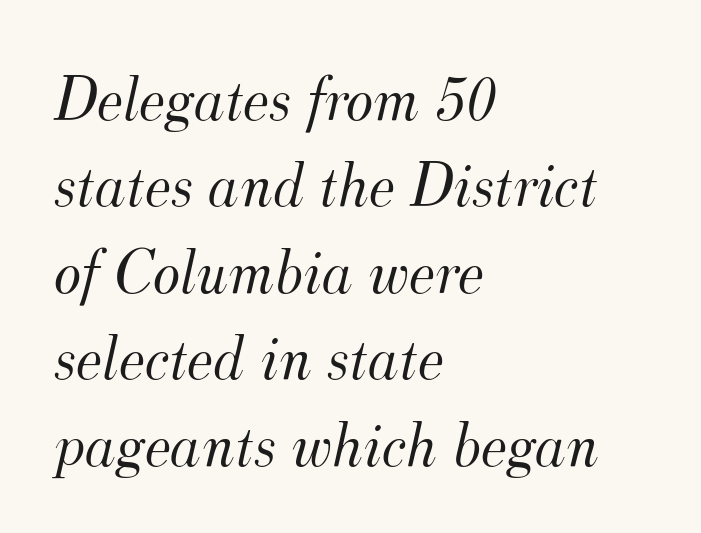
The image shows 65 px light serif type, italic (leaning right); set left-aligned, normal line spacing (1.33x), normal letter spacing, not underlined; medium stroke contrast and a small x-height.
